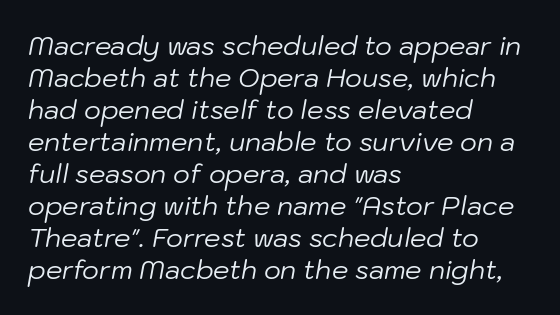
The image shows 26 px text type, italic (leaning right); set left-aligned, line spacing 1.23x, normal letter spacing, not underlined.
